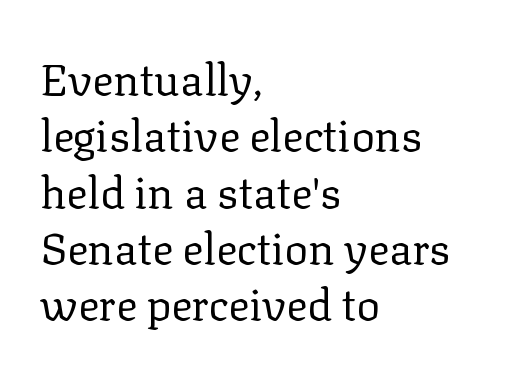
Q: Is the text bold? A: No.
Q: Is the text italic (slanted)? A: No, it is upright.
Q: Is the typeface a serif or a sans-serif typeface? A: Serif.
Q: Is the text underlined? A: No.
Q: How is the paragraph aligned? A: Left-aligned.
Q: Is the spacing between letters normal or unusually wide? A: Normal.
Q: Is the spacing between lines tight, normal or loose? A: Normal.
Q: Width (condensed, normal, or wide)? A: Normal.
Q: Stroke contrast? A: Low.
Q: x-height? A: Medium.
Q: Monospaced? A: No.
